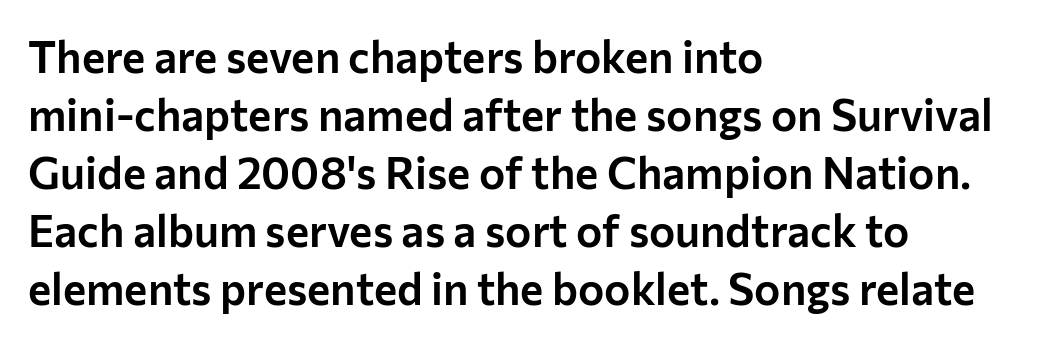
Q: Is the text italic (slanted)? A: No, it is upright.
Q: Is the typeface a serif or a sans-serif typeface? A: Sans-serif.
Q: Is the text underlined? A: No.
Q: How is the paragraph aligned? A: Left-aligned.
Q: Is the spacing between letters normal or unusually wide? A: Normal.
Q: Is the spacing between lines tight, normal or loose? A: Normal.
Q: Width (condensed, normal, or wide)? A: Normal.
Q: Stroke contrast? A: Low.
Q: x-height? A: Medium.
Q: Monospaced? A: No.
